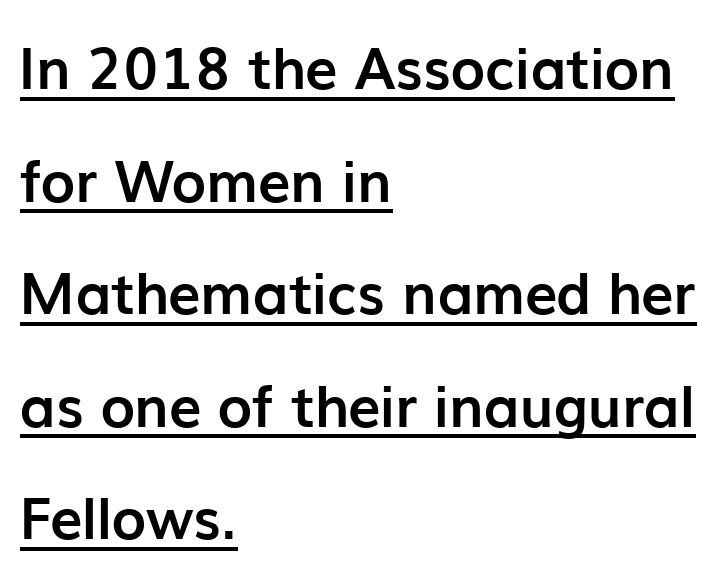
The image shows 58 px semibold sans-serif type, upright; set left-aligned, loose line spacing (1.94x), normal letter spacing, underlined; low stroke contrast and a medium x-height.
